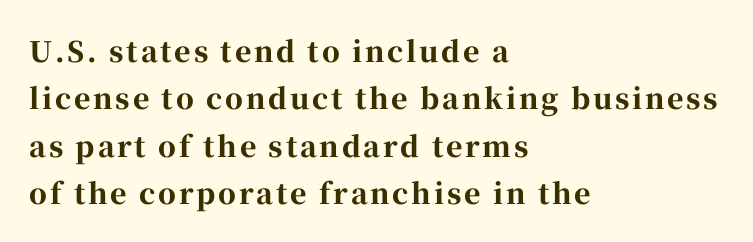
The image shows 28 px bold serif type, upright; set left-aligned, normal line spacing (1.69x), not underlined; high stroke contrast and a medium x-height.
